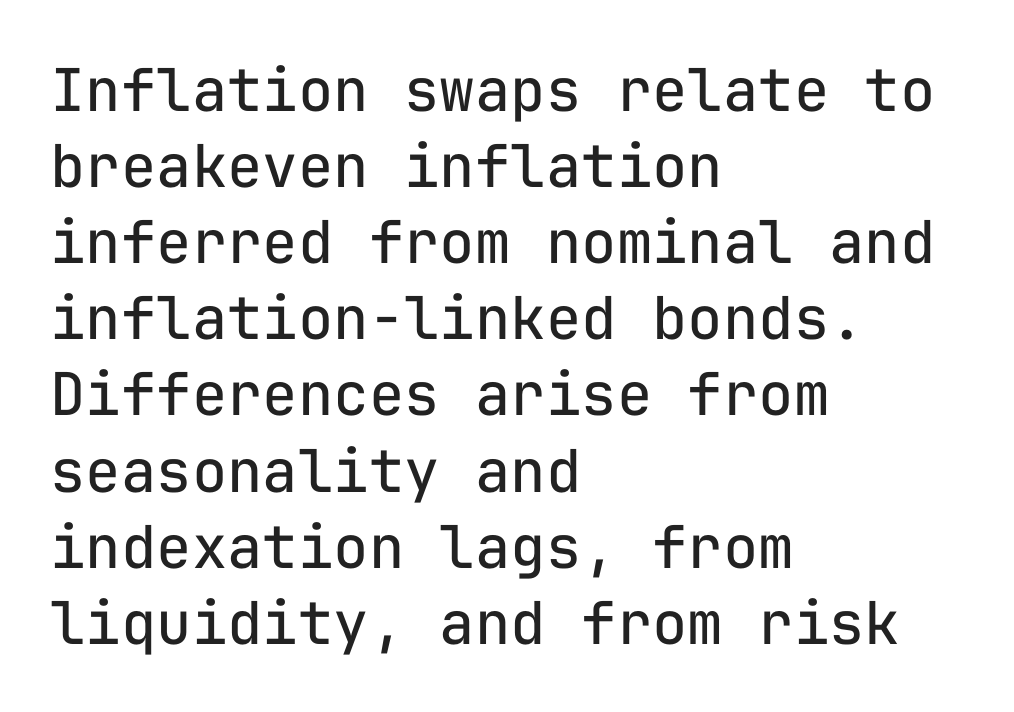
It's the straight-up-and-down kind of type. Underlining? Definitely not there. Do the characters align in a grid? Yes, the font is monospaced. Unlike a traditional serif, this face leaves its strokes unadorned. Leftover space on each line is placed entirely after the last word. The block of text has a typical density, with ordinary space between rows.
